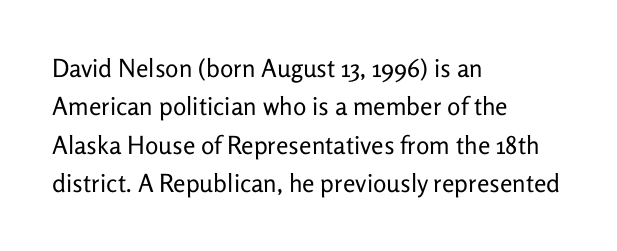
{"italic": "no", "bold": "no", "underline": "no", "align": "left", "line_spacing": "normal", "line_spacing_ratio": 1.54, "letter_spacing": "normal", "letter_spacing_em": 0.0, "glyph_px": 25}
